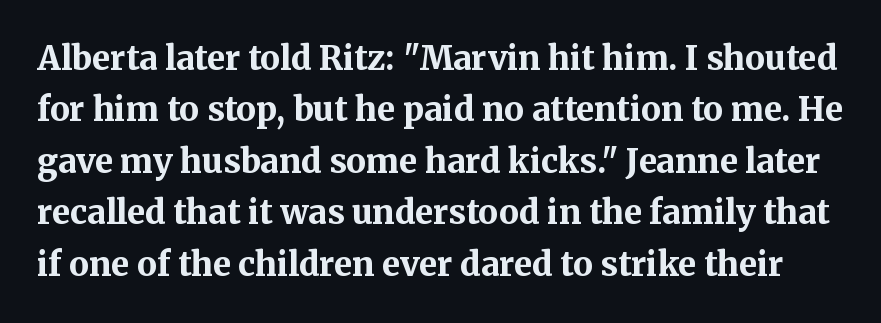
Q: Is the text bold? A: Yes.
Q: Is the text italic (slanted)? A: No, it is upright.
Q: Is the typeface a serif or a sans-serif typeface? A: Serif.
Q: Is the text underlined? A: No.
Q: Is the spacing between letters normal or unusually wide? A: Normal.
Q: Is the spacing between lines tight, normal or loose? A: Normal.
Q: Width (condensed, normal, or wide)? A: Normal.
Q: Stroke contrast? A: Medium.
Q: x-height? A: Medium.
Q: Monospaced? A: No.
